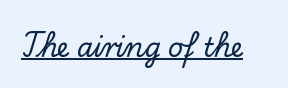
The image shows 26 px text type; set normal letter spacing, underlined.
